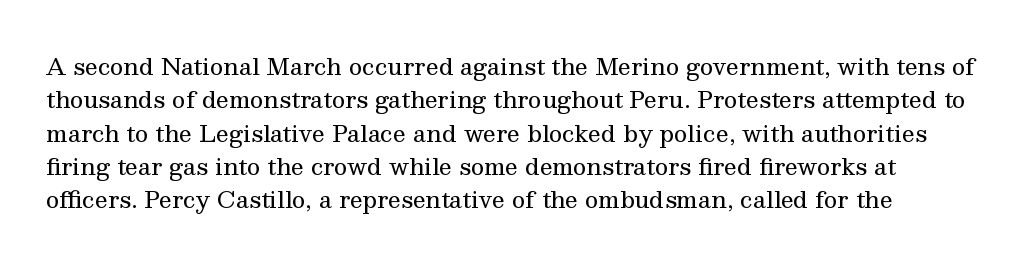
{"italic": "no", "bold": "no", "underline": "no", "align": "left", "line_spacing": "normal", "line_spacing_ratio": 1.45, "letter_spacing": "normal", "letter_spacing_em": 0.0, "glyph_px": 23}
